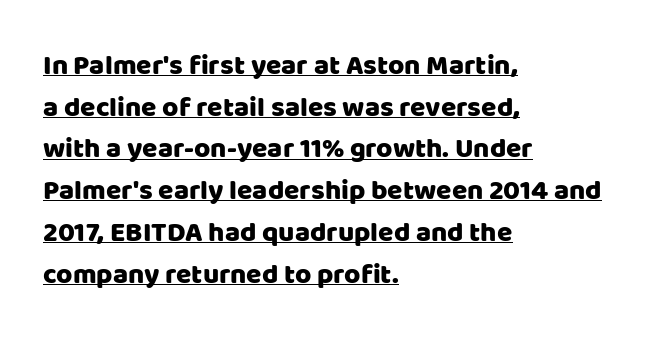
{"serif": "no", "italic": "no", "width": "normal", "stroke_contrast": "low", "x_height": "large", "monospaced": "no", "underline": "yes", "align": "left", "line_spacing": "normal", "line_spacing_ratio": 1.49, "letter_spacing": "normal", "letter_spacing_em": 0.0, "glyph_px": 28}
